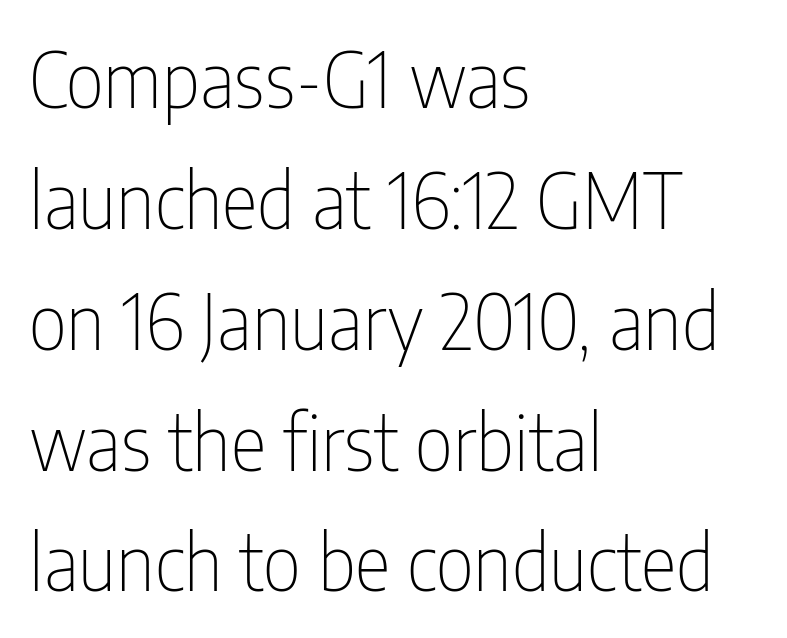
Does the lettering tilt? It doesn't — this is upright. Where is the straight margin? On the left. The rendering uses a moderate line-height, typical for paragraphs. Has an underline been added? It has not. Here the glyphs are tracked normally, forming tight word shapes. Looks like regular typesetting: each glyph gets only the width it needs.
